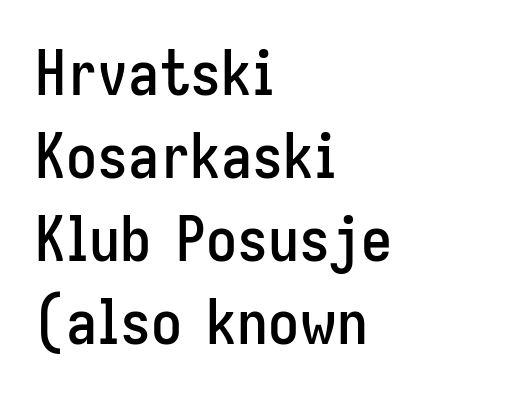
{"serif": "no", "italic": "no", "width": "condensed", "stroke_contrast": "low", "x_height": "medium", "monospaced": "no", "underline": "no", "align": "left", "line_spacing": "normal", "line_spacing_ratio": 1.34, "letter_spacing": "normal", "letter_spacing_em": 0.0, "glyph_px": 62}
